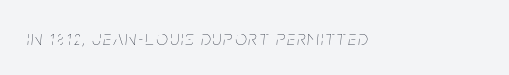
Layout note: lines flush left. In terms of posture, this sample is oblique. The typesetting does not lean heavy: it is not bold. No word sits above an underline.
